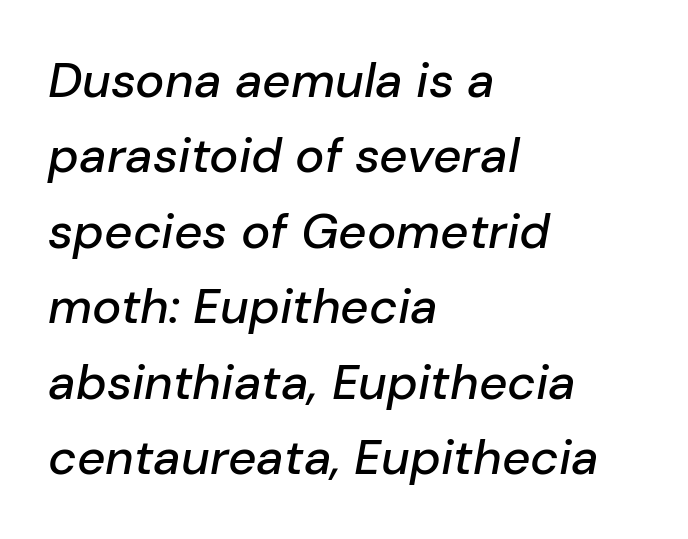
Q: Is the text italic (slanted)? A: Yes, it leans right by about 10 degrees.
Q: Is the text underlined? A: No.
Q: How is the paragraph aligned? A: Left-aligned.
Q: Is the spacing between letters normal or unusually wide? A: Normal.
Q: Is the spacing between lines tight, normal or loose? A: Normal.
Q: Width (condensed, normal, or wide)? A: Normal.
Q: Stroke contrast? A: Low.
Q: x-height? A: Medium.
Q: Monospaced? A: No.
